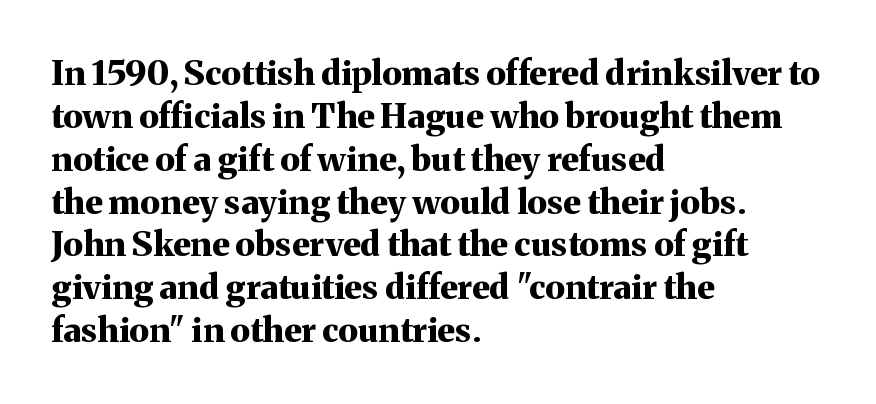
Q: Is the text bold? A: Yes.
Q: Is the text italic (slanted)? A: No, it is upright.
Q: Is the typeface a serif or a sans-serif typeface? A: Serif.
Q: Is the text underlined? A: No.
Q: How is the paragraph aligned? A: Left-aligned.
Q: Is the spacing between letters normal or unusually wide? A: Normal.
Q: Is the spacing between lines tight, normal or loose? A: Normal.
Q: Width (condensed, normal, or wide)? A: Normal.
Q: Stroke contrast? A: Medium.
Q: x-height? A: Medium.
Q: Monospaced? A: No.
